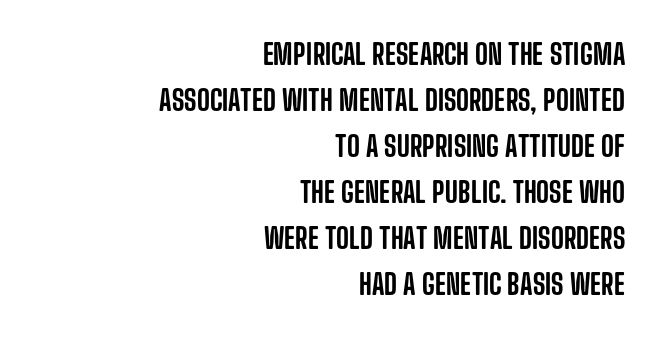
The image shows 28 px condensed sans-serif type, upright; set right-aligned, normal line spacing (1.64x), normal letter spacing, not underlined; low stroke contrast and a large x-height.
